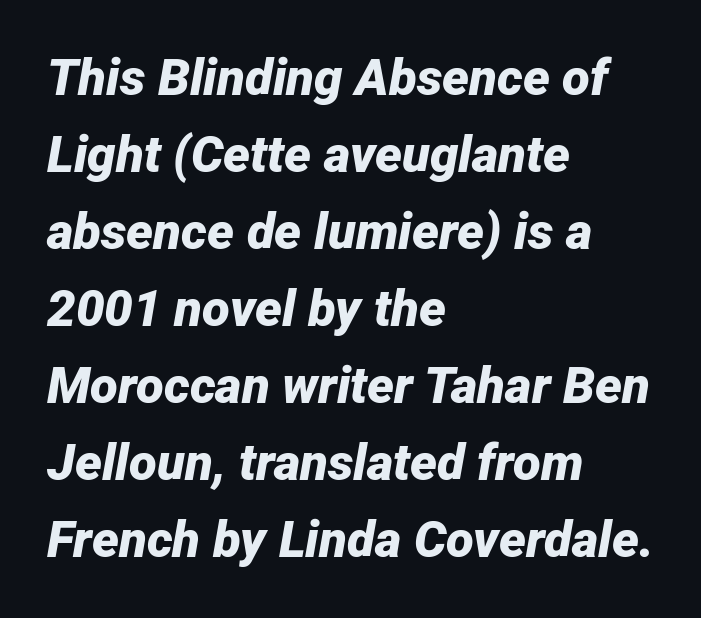
{"italic": "yes", "lean": "right", "slant_degrees": 12, "bold": "yes", "weight": "bold", "width": "normal", "stroke_contrast": "low", "x_height": "medium", "monospaced": "no", "underline": "no", "align": "left", "line_spacing": "normal", "line_spacing_ratio": 1.51, "letter_spacing": "normal", "letter_spacing_em": 0.0, "glyph_px": 51}
